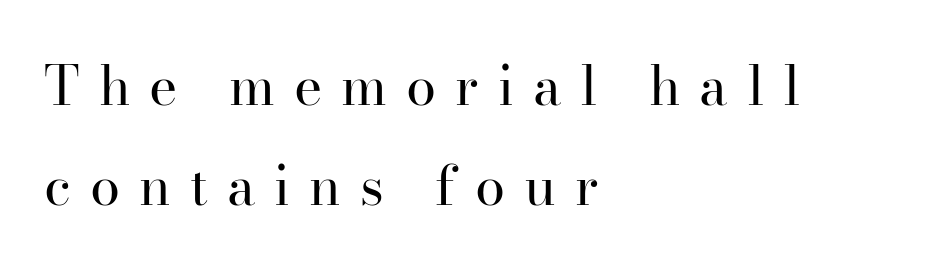
Q: Is the text bold? A: No.
Q: Is the text italic (slanted)? A: No, it is upright.
Q: Is the typeface a serif or a sans-serif typeface? A: Serif.
Q: Is the text underlined? A: No.
Q: How is the paragraph aligned? A: Left-aligned.
Q: Is the spacing between letters normal or unusually wide? A: Unusually wide.
Q: Width (condensed, normal, or wide)? A: Normal.
Q: Stroke contrast? A: High.
Q: x-height? A: Small.
Q: Monospaced? A: No.
